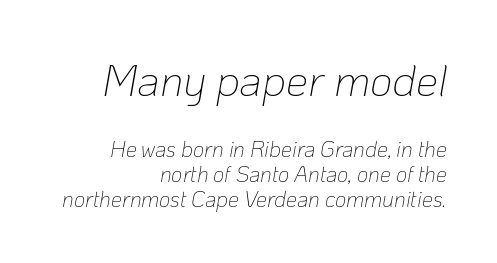
Spacing verdict: proportional, widths tailored to each character. Summary of vertical rhythm: compact, with narrow interline spacing. Italic? Definitely — the glyphs are oblique. Leftover space on each line is placed entirely before the opening word. Letters rest on an invisible, unmarked baseline.
